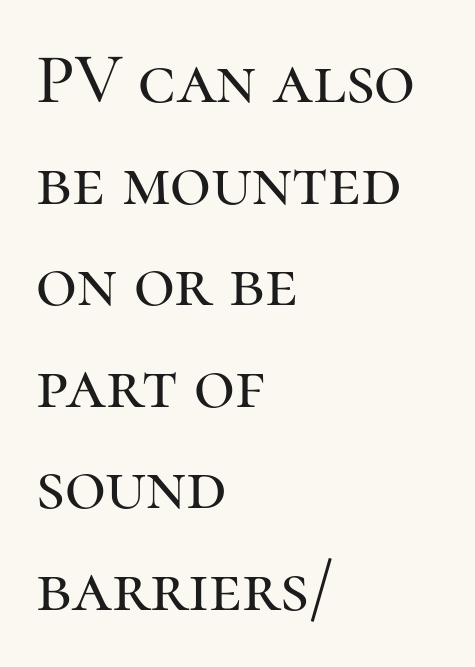
The face used here is proportionally spaced, like ordinary book or web type. Check under the words: just untouched page. The axis of the letterforms is exactly vertical. Each word holds together tightly as a unit, with standard inter-letter gaps. You can tell from the footed stems that serif type was used. The rag falls on the right side of this text block.
